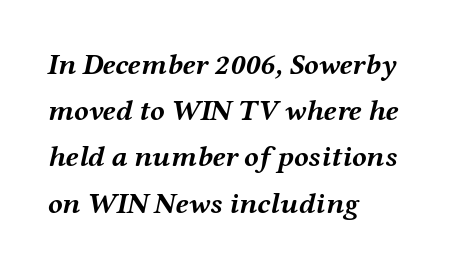
The image shows 30 px semibold, wide type, italic (leaning right); set left-aligned, normal line spacing (1.54x), normal letter spacing, not underlined; medium stroke contrast and a medium x-height.
